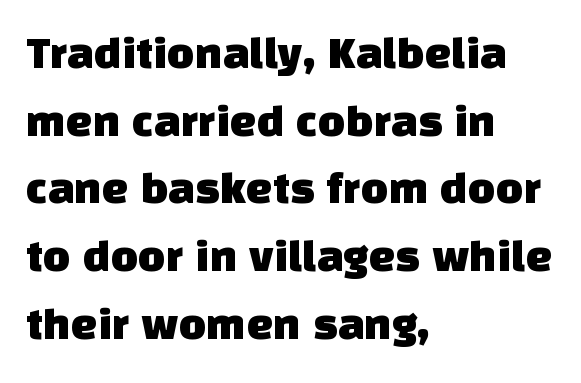
The paragraph has a hard left edge and a soft right edge. Words float on clear page, feet unadorned. Serif or sans? Sans — the stroke terminals are bare. Each letter keeps its own natural width here, so spacing adapts to shape.
